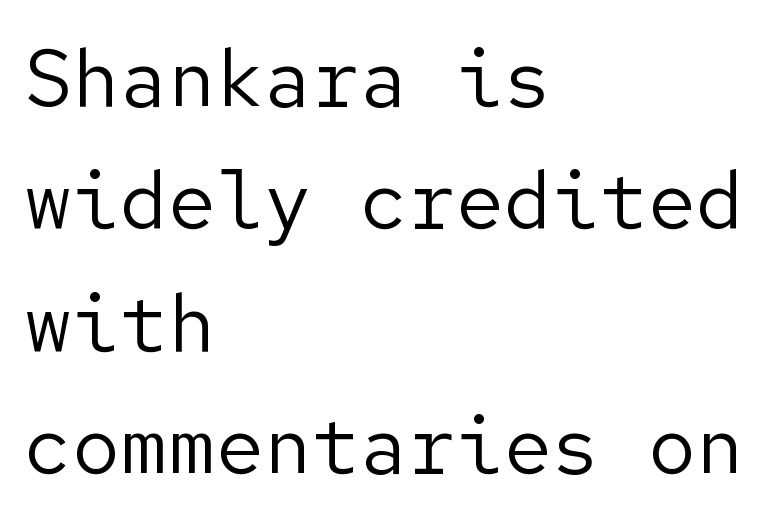
The image shows 80 px regular-weight sans-serif type, upright; set left-aligned, normal line spacing (1.53x), normal letter spacing, not underlined; low stroke contrast and a medium x-height.
